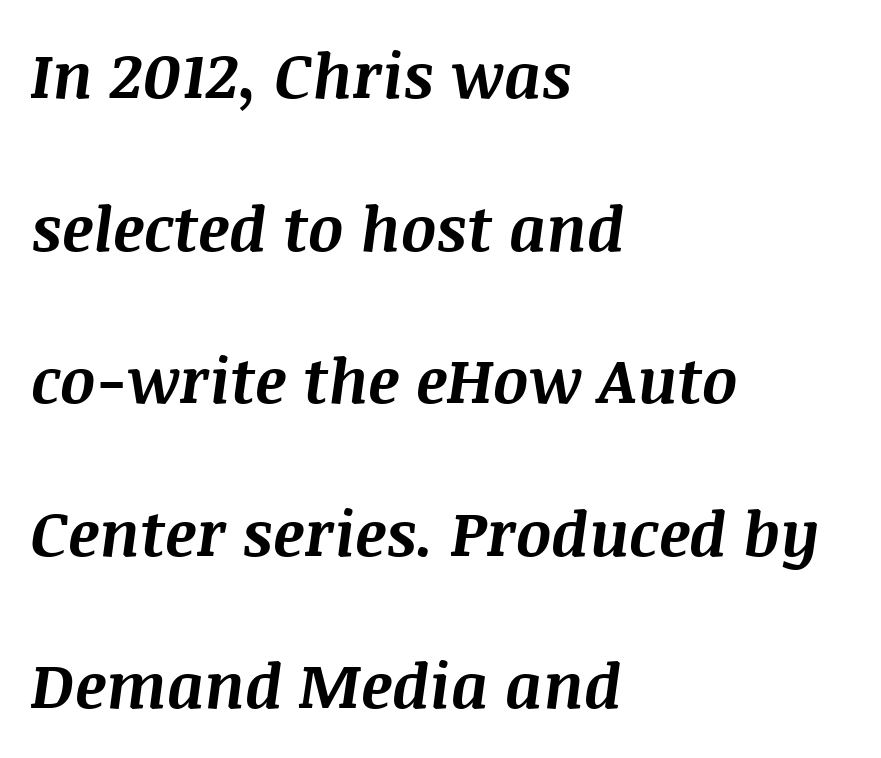
{"italic": "yes", "lean": "right", "slant_degrees": 8, "bold": "yes", "weight": "bold", "width": "normal", "stroke_contrast": "medium", "x_height": "large", "monospaced": "no", "underline": "no", "align": "left", "line_spacing": "loose", "line_spacing_ratio": 2.46, "letter_spacing": "normal", "letter_spacing_em": 0.0, "glyph_px": 62}
